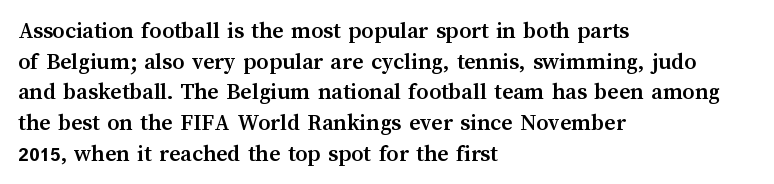
{"italic": "no", "bold": "yes", "underline": "no", "align": "left", "line_spacing": "normal", "line_spacing_ratio": 1.28, "letter_spacing": "normal", "letter_spacing_em": 0.0, "glyph_px": 24}
